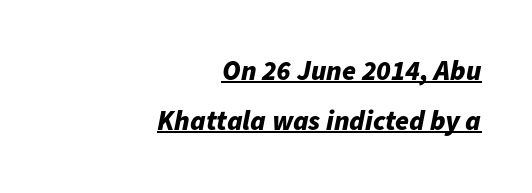
Q: Is the text bold? A: Yes.
Q: Is the text italic (slanted)? A: Yes, it leans right by about 11 degrees.
Q: Is the text underlined? A: Yes.
Q: How is the paragraph aligned? A: Right-aligned.
Q: Is the spacing between letters normal or unusually wide? A: Normal.
Q: Width (condensed, normal, or wide)? A: Normal.
Q: Stroke contrast? A: Low.
Q: x-height? A: Medium.
Q: Monospaced? A: No.
